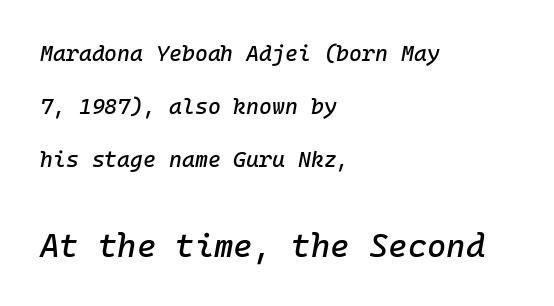
The type is set solid horizontally, with unmodified tracking. If you drew a line through each stem, it would be angled. Horizontally, the lines are justified to the leading edge only. Only glyphs here, with clear space below each row.
